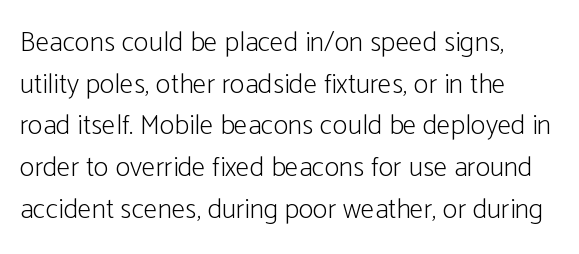
{"serif": "no", "italic": "no", "bold": "no", "weight": "light", "width": "condensed", "stroke_contrast": "low", "x_height": "medium", "monospaced": "no", "underline": "no", "align": "left", "line_spacing": "normal", "line_spacing_ratio": 1.49, "letter_spacing": "normal", "letter_spacing_em": 0.0, "glyph_px": 28}
